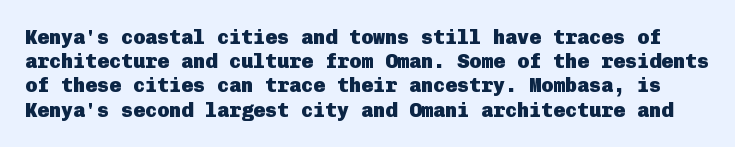
A typesetter would mark this as roman, not italic. Standard letterfit; no display-style spreading of the glyphs. Strokes here are thick enough to call this a true bold. Descenders are the only things crossing below the line.
